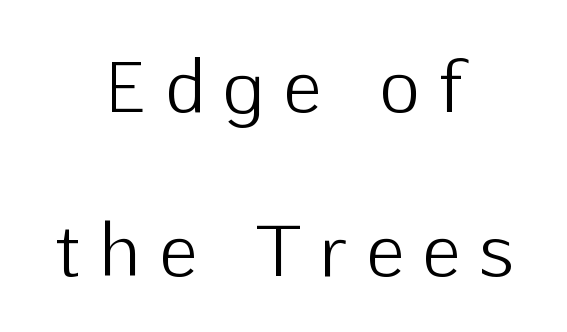
{"serif": "no", "italic": "no", "bold": "no", "weight": "light", "width": "normal", "stroke_contrast": "low", "x_height": "medium", "monospaced": "no", "underline": "no", "align": "center", "line_spacing": "loose", "line_spacing_ratio": 2.35, "letter_spacing": "wide", "letter_spacing_em": 0.29, "glyph_px": 70}
